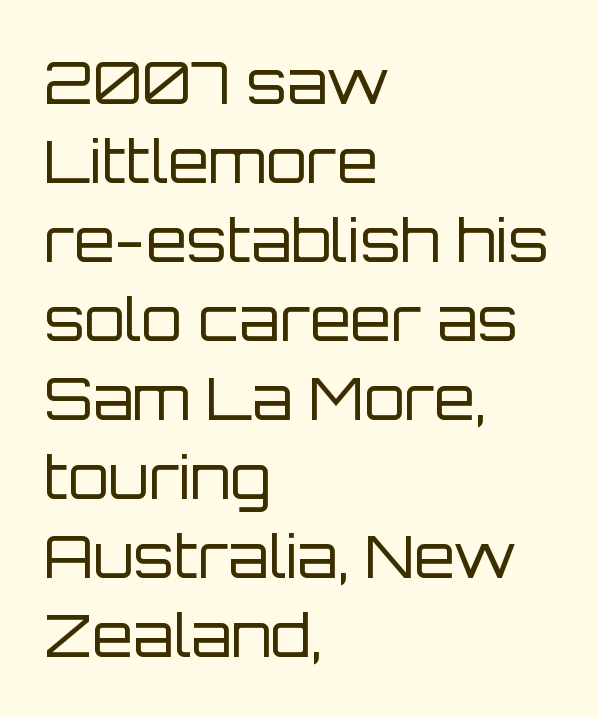
The image shows 59 px regular-weight sans-serif type, upright; set left-aligned, normal line spacing (1.34x), normal letter spacing, not underlined; low stroke contrast and a large x-height.
